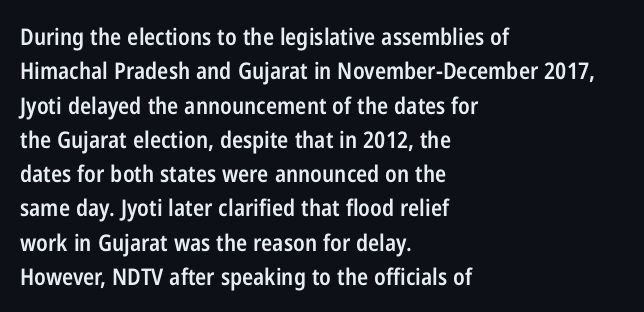
{"italic": "no", "bold": "semi", "underline": "no", "align": "left", "line_spacing": "normal", "line_spacing_ratio": 1.49, "letter_spacing": "normal", "letter_spacing_em": 0.0, "glyph_px": 23}
